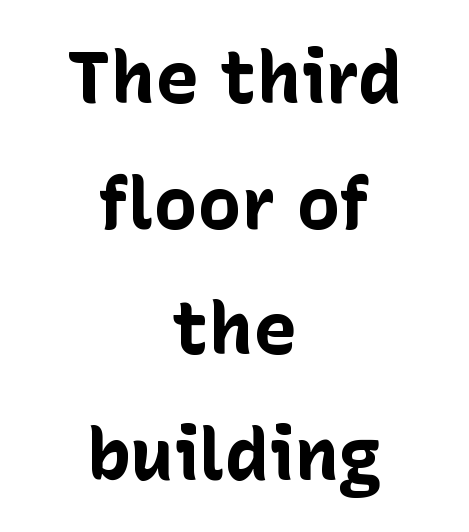
Q: Is the text bold? A: Yes.
Q: Is the text italic (slanted)? A: No, it is upright.
Q: Is the typeface a serif or a sans-serif typeface? A: Sans-serif.
Q: Is the text underlined? A: No.
Q: How is the paragraph aligned? A: Centered.
Q: Is the spacing between letters normal or unusually wide? A: Normal.
Q: Width (condensed, normal, or wide)? A: Normal.
Q: Stroke contrast? A: Low.
Q: x-height? A: Medium.
Q: Monospaced? A: No.
